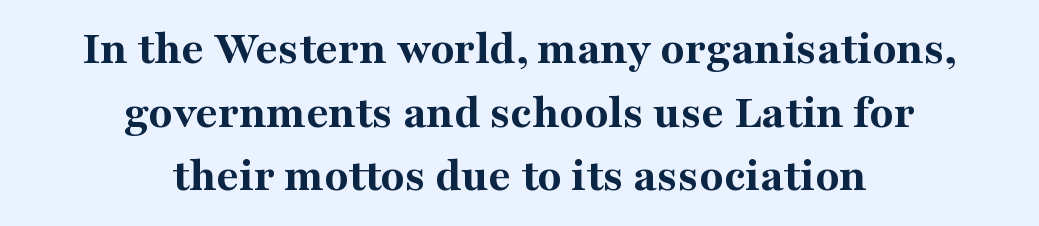
The image shows 49 px bold serif type, upright; set centered, normal line spacing (1.3x), normal letter spacing, not underlined; medium stroke contrast and a medium x-height.
